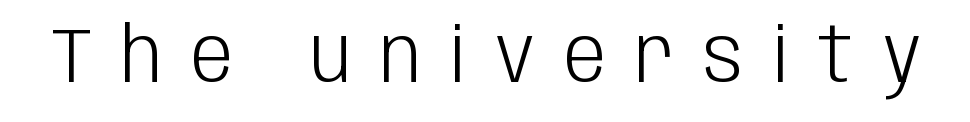
{"serif": "no", "italic": "no", "bold": "no", "weight": "light", "width": "condensed", "stroke_contrast": "low", "x_height": "large", "monospaced": "no", "underline": "no", "letter_spacing": "wide", "letter_spacing_em": 0.38, "glyph_px": 76}
